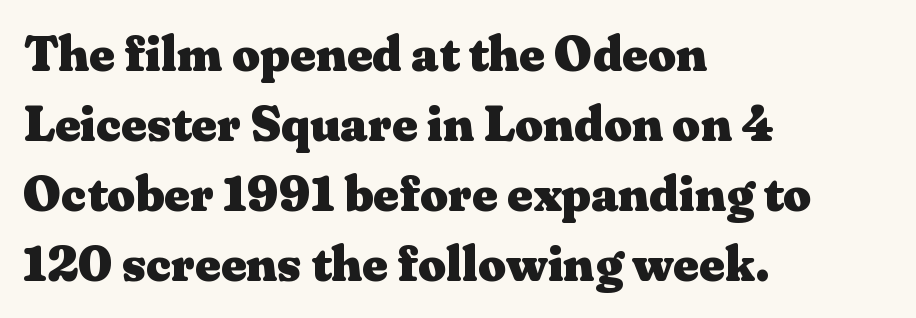
Is this a sans? No — the strokes have serifs. A typesetter would call this leading conventional body-copy spacing. There is no visible air inserted between adjacent glyphs. Notice how thick the strokes are: this is what a full bold looks like. The face used here is proportionally spaced, like ordinary book or web type.
